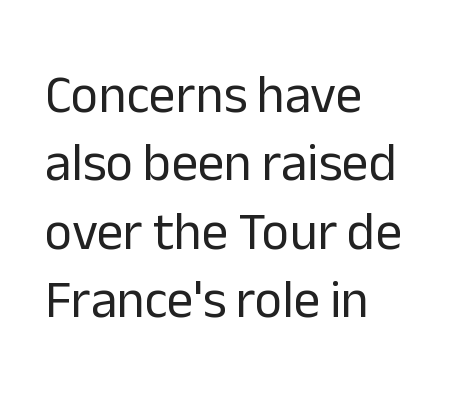
{"serif": "no", "italic": "no", "bold": "no", "weight": "regular", "width": "normal", "stroke_contrast": "low", "x_height": "medium", "monospaced": "no", "underline": "no", "align": "left", "line_spacing": "normal", "line_spacing_ratio": 1.29, "letter_spacing": "normal", "letter_spacing_em": 0.0, "glyph_px": 53}
